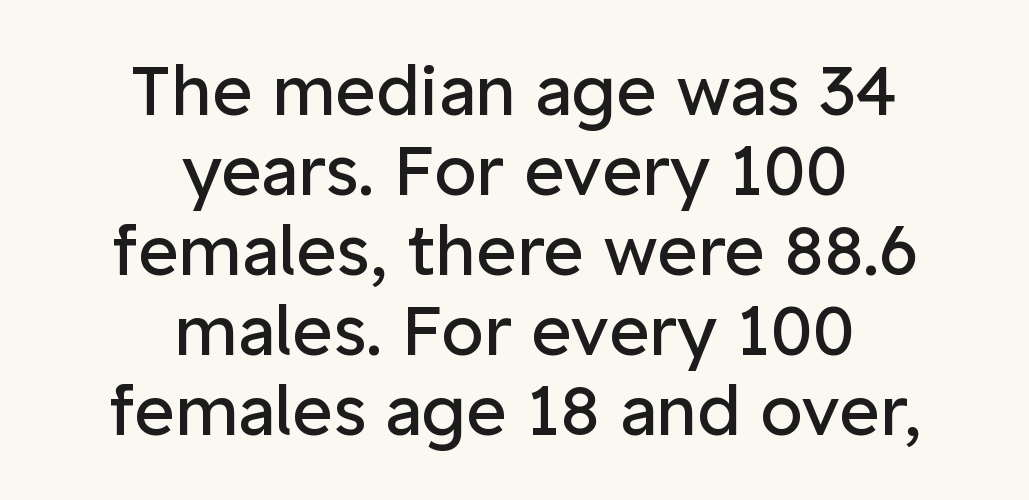
{"serif": "no", "italic": "no", "bold": "no", "weight": "regular", "width": "normal", "stroke_contrast": "low", "x_height": "medium", "monospaced": "no", "underline": "no", "align": "center", "line_spacing_ratio": 1.16, "letter_spacing": "normal", "letter_spacing_em": 0.0, "glyph_px": 69}
